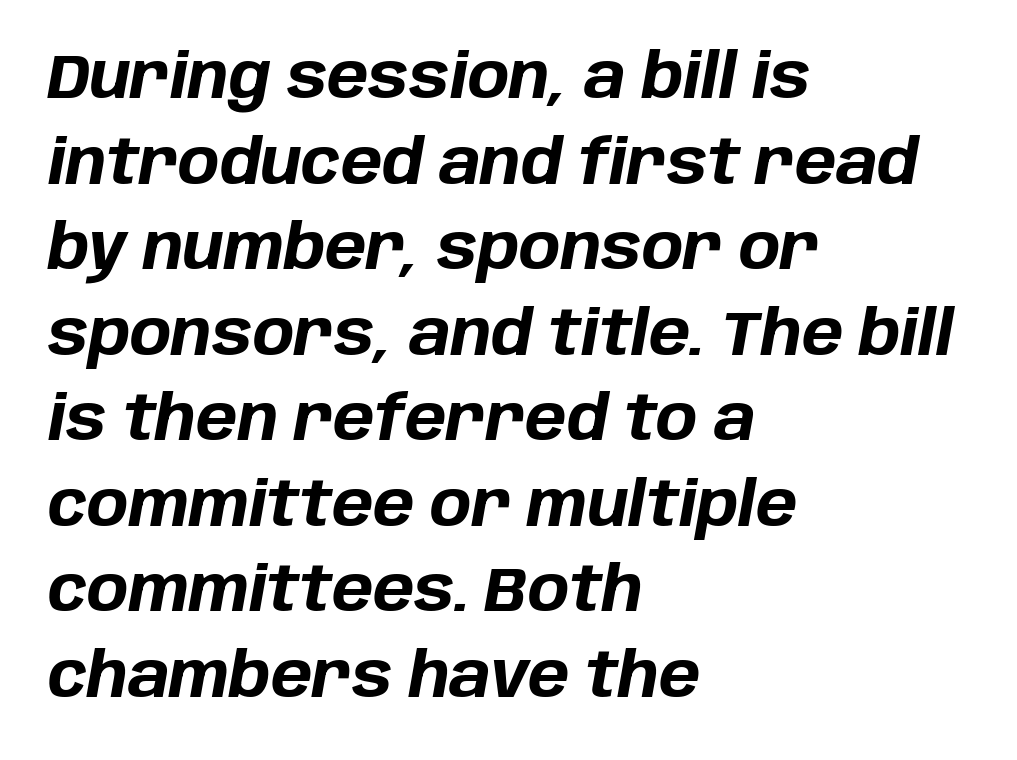
Honestly, there is no underline to notice here at all. No extra tracking has been applied to these lines. Layout note: lines flush left. It's the slanting kind of type. Regular leading. The face used here is proportionally spaced, like ordinary book or web type.
